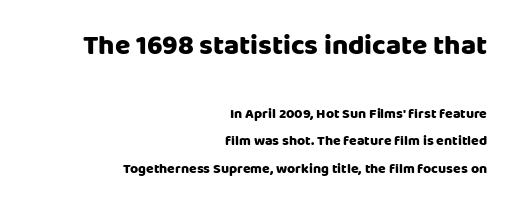
{"serif": "no", "italic": "no", "width": "normal", "stroke_contrast": "low", "x_height": "large", "monospaced": "no", "underline": "no", "align": "right", "line_spacing": "loose", "line_spacing_ratio": 1.95, "letter_spacing": "normal", "letter_spacing_em": 0.0, "larger_block": "first", "size_ratio": 2.0, "glyph_px": 28}
